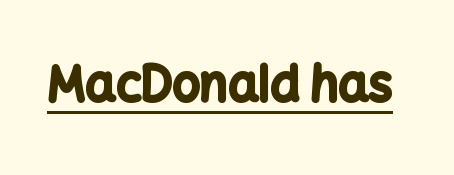
Heavy, bold letterforms. A baseline rule has been typeset under these characters. Compared with typical body copy, the letter spacing here is the same. These lines are rendered in a variable-pitch font.
